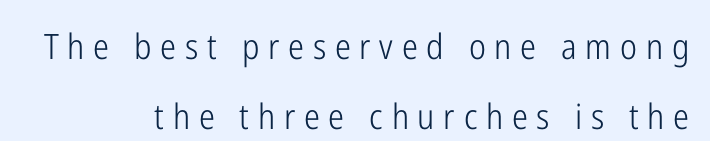
Q: Is the text bold? A: No.
Q: Is the text italic (slanted)? A: No, it is upright.
Q: Is the typeface a serif or a sans-serif typeface? A: Sans-serif.
Q: Is the text underlined? A: No.
Q: How is the paragraph aligned? A: Right-aligned.
Q: Is the spacing between letters normal or unusually wide? A: Unusually wide.
Q: Is the spacing between lines tight, normal or loose? A: Loose.
Q: Width (condensed, normal, or wide)? A: Condensed.
Q: Stroke contrast? A: Low.
Q: x-height? A: Medium.
Q: Monospaced? A: No.
